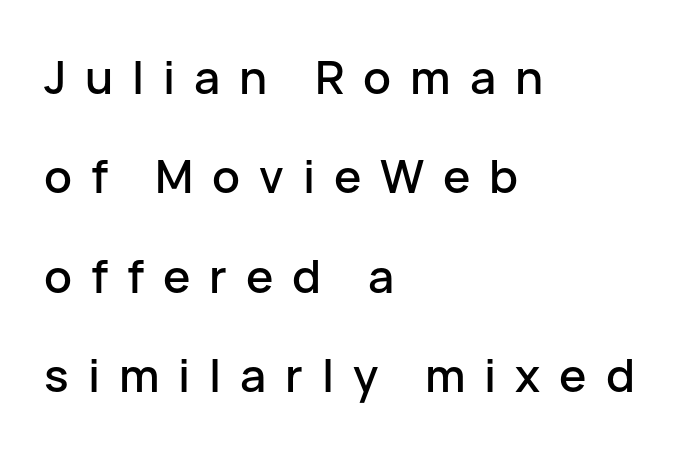
The image shows 46 px sans-serif type, upright; set left-aligned, loose line spacing (2.16x), unusually wide letter spacing (+0.41 em), not underlined; low stroke contrast and a medium x-height.
